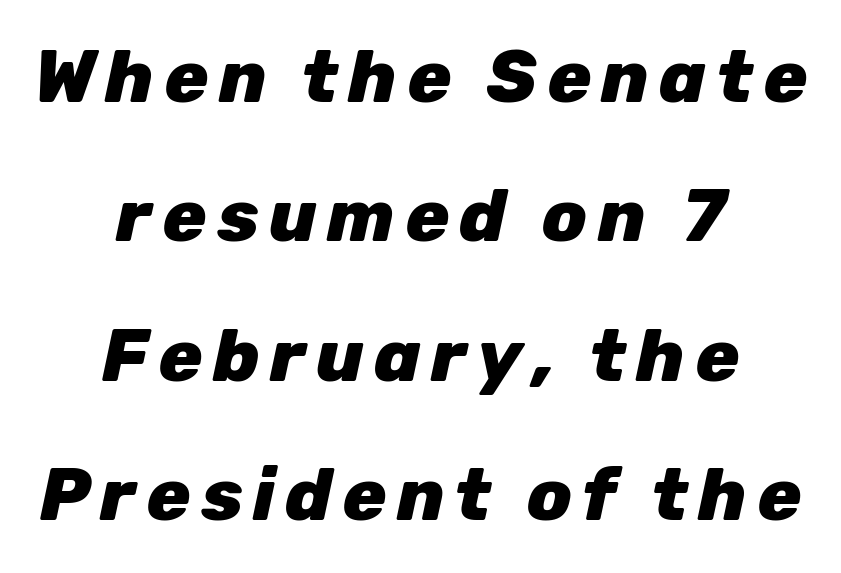
Does the lettering tilt? It does — this is italic. A clean baseline with only descenders dipping below it. The leading is generous, giving the passage an open texture. On the weight axis this lands at bold, roughly 700. The passage shown is typed in a proportional face where columns would drift.
